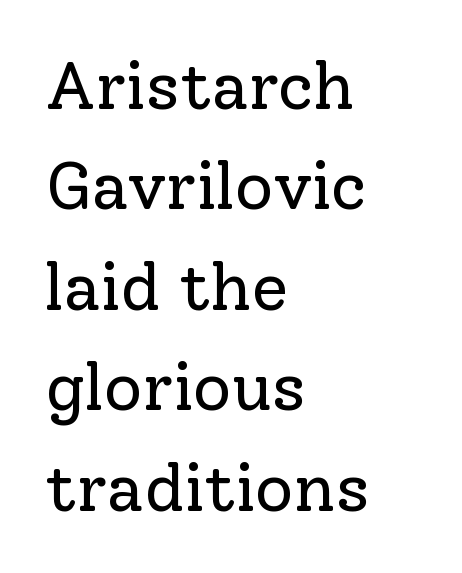
Q: Is the text bold? A: No.
Q: Is the text italic (slanted)? A: No, it is upright.
Q: Is the typeface a serif or a sans-serif typeface? A: Serif.
Q: Is the text underlined? A: No.
Q: How is the paragraph aligned? A: Left-aligned.
Q: Is the spacing between letters normal or unusually wide? A: Normal.
Q: Is the spacing between lines tight, normal or loose? A: Normal.
Q: Width (condensed, normal, or wide)? A: Normal.
Q: Stroke contrast? A: Low.
Q: x-height? A: Medium.
Q: Monospaced? A: No.
